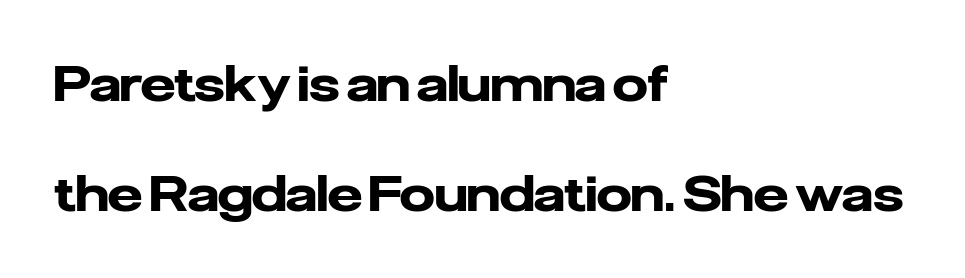
The image shows 49 px heavy sans-serif type, upright; set left-aligned, loose line spacing (2.24x), normal letter spacing, not underlined; low stroke contrast and a medium x-height.
